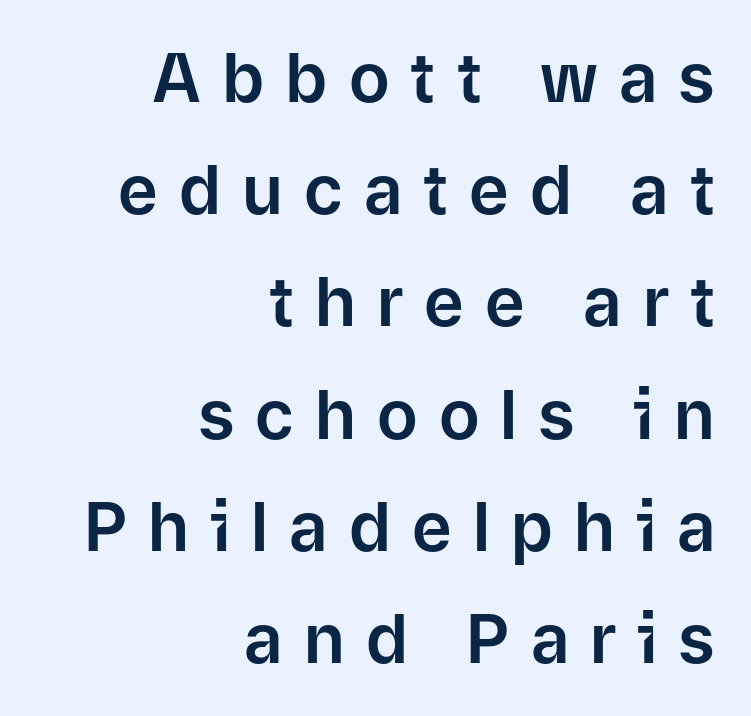
Q: Is the text italic (slanted)? A: No, it is upright.
Q: Is the typeface a serif or a sans-serif typeface? A: Sans-serif.
Q: Is the text underlined? A: No.
Q: How is the paragraph aligned? A: Right-aligned.
Q: Is the spacing between letters normal or unusually wide? A: Unusually wide.
Q: Is the spacing between lines tight, normal or loose? A: Normal.
Q: Width (condensed, normal, or wide)? A: Normal.
Q: Stroke contrast? A: Low.
Q: x-height? A: Medium.
Q: Monospaced? A: No.
